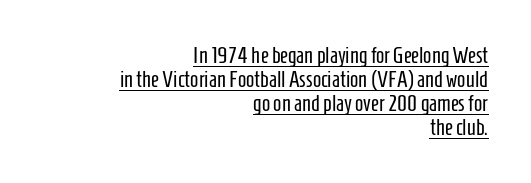
The image shows 22 px text type, upright; set right-aligned, tight line spacing (1.09x), normal letter spacing, underlined.
